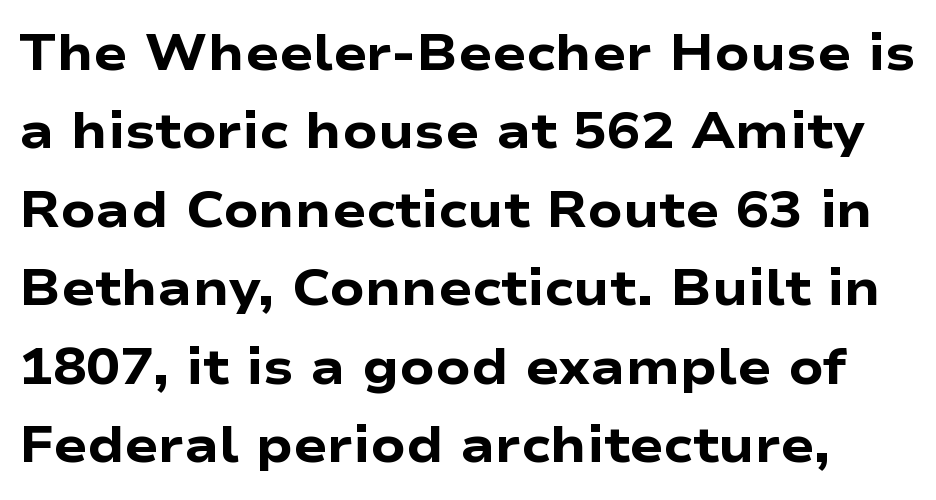
Does the leading feel generous? No, just average. These lines are rendered in a variable-pitch font. These lines were composed using upright roman letters. Students, this is bold: see how much ink each stroke carries. The line texture is even and compact thanks to regular tracking. A bare baseline throughout the passage.
